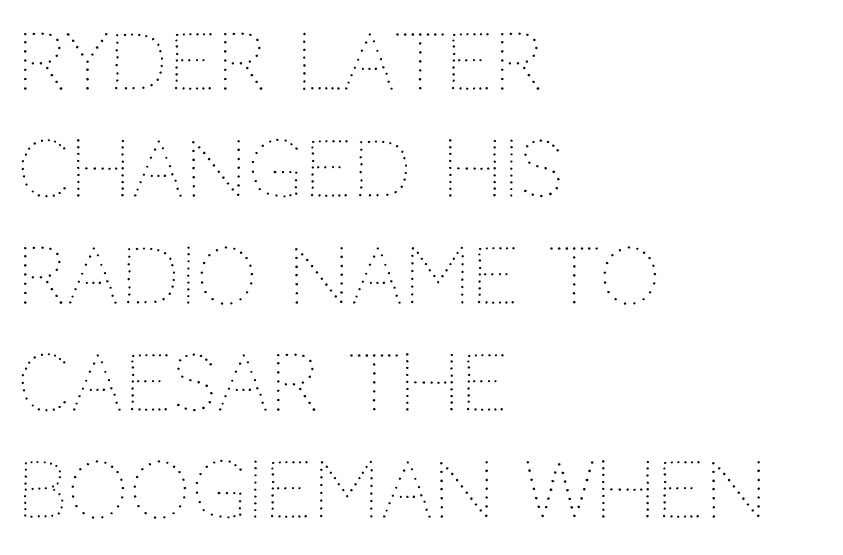
{"italic": "no", "bold": "no", "weight": "thin", "width": "normal", "stroke_contrast": "medium", "x_height": "large", "monospaced": "no", "underline": "no", "align": "left", "line_spacing": "normal", "line_spacing_ratio": 1.39, "letter_spacing": "normal", "letter_spacing_em": 0.0, "glyph_px": 77}
